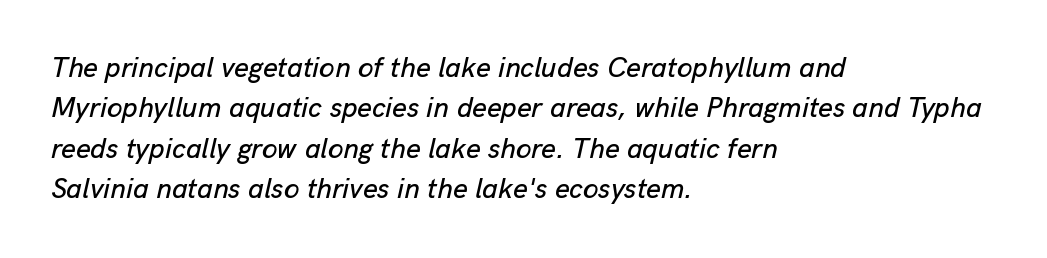
{"italic": "yes", "lean": "right", "slant_degrees": 13, "width": "normal", "stroke_contrast": "low", "x_height": "medium", "monospaced": "no", "underline": "no", "align": "left", "line_spacing": "normal", "line_spacing_ratio": 1.44, "letter_spacing": "normal", "letter_spacing_em": 0.0, "glyph_px": 28}
